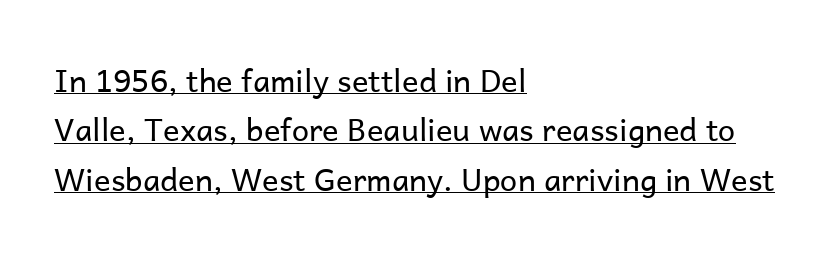
The image shows 31 px regular-weight sans-serif type, upright; set left-aligned, normal line spacing (1.59x), normal letter spacing, underlined; low stroke contrast and a medium x-height.
